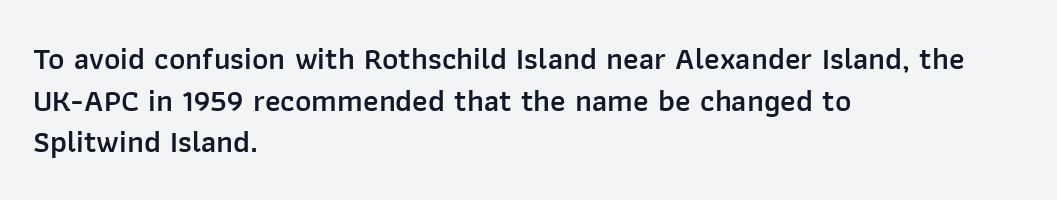
Honestly, the row spacing looks completely unremarkable. Font category for this specimen: sans-serif. Caption: multi-line text, flush left, ragged right. These lines carry some extra weight — a demibold, not a full bold.
